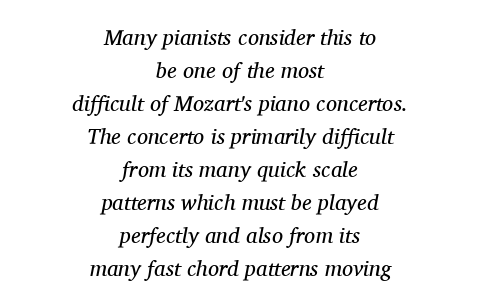
{"italic": "yes", "lean": "right", "slant_degrees": 11, "bold": "no", "underline": "no", "align": "center", "line_spacing": "normal", "line_spacing_ratio": 1.5, "letter_spacing": "normal", "letter_spacing_em": 0.0, "glyph_px": 22}
